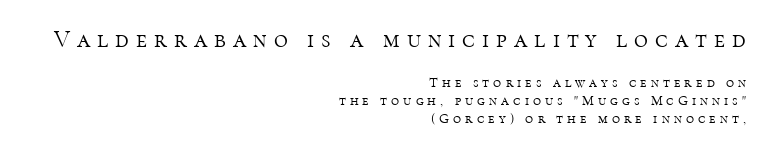
{"italic": "no", "bold": "no", "underline": "no", "align": "right", "line_spacing": "normal", "line_spacing_ratio": 1.28, "letter_spacing": "wide", "letter_spacing_em": 0.29, "larger_block": "first", "size_ratio": 1.71, "glyph_px": 24}
